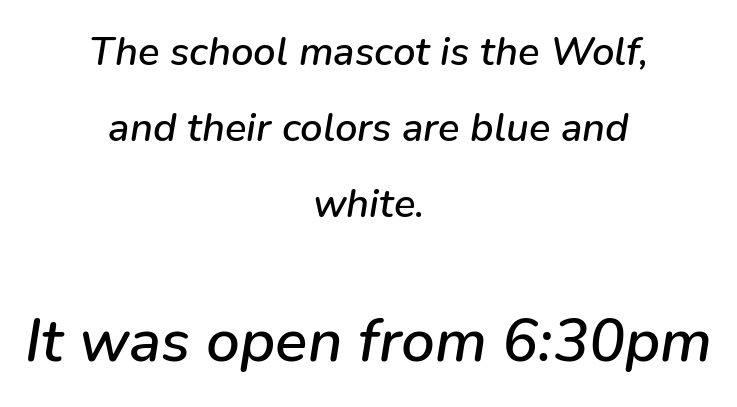
The whitespace from short lines is split evenly between both sides. Underline: absent. If you drew a line through each stem, it would be angled. Each letter keeps its own natural width here, so spacing adapts to shape. The gaps between neighbouring characters are ordinary and unremarkable.
